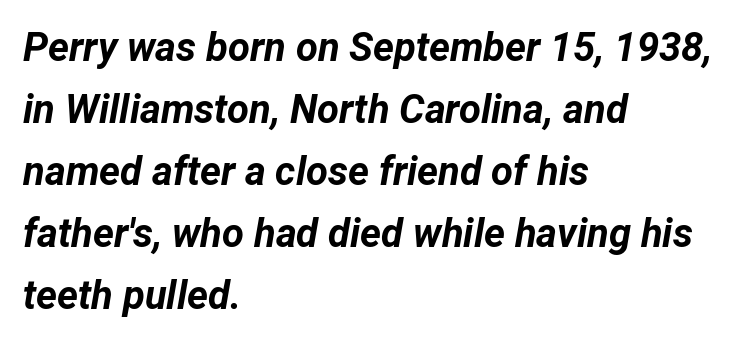
{"italic": "yes", "lean": "right", "slant_degrees": 12, "bold": "yes", "weight": "bold", "width": "normal", "stroke_contrast": "low", "x_height": "medium", "monospaced": "no", "underline": "no", "align": "left", "line_spacing": "normal", "line_spacing_ratio": 1.55, "letter_spacing": "normal", "letter_spacing_em": 0.0, "glyph_px": 40}
